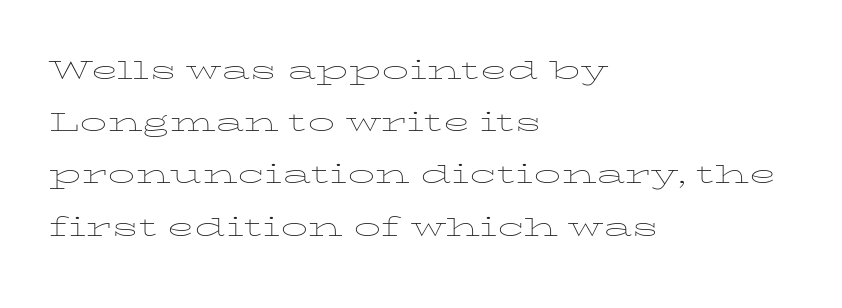
Q: Is the text bold? A: No.
Q: Is the text italic (slanted)? A: No, it is upright.
Q: Is the text underlined? A: No.
Q: How is the paragraph aligned? A: Left-aligned.
Q: Is the spacing between letters normal or unusually wide? A: Normal.
Q: Is the spacing between lines tight, normal or loose? A: Normal.
Q: Width (condensed, normal, or wide)? A: Wide.
Q: Stroke contrast? A: Low.
Q: x-height? A: Medium.
Q: Monospaced? A: No.
